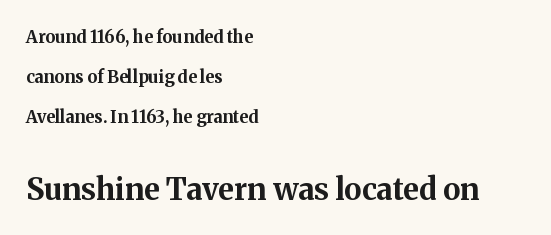
The image shows 30 px bold serif type, upright; set left-aligned, loose line spacing (2.35x), normal letter spacing, not underlined; the second (bottom) block is 1.76x larger; medium stroke contrast and a medium x-height.
